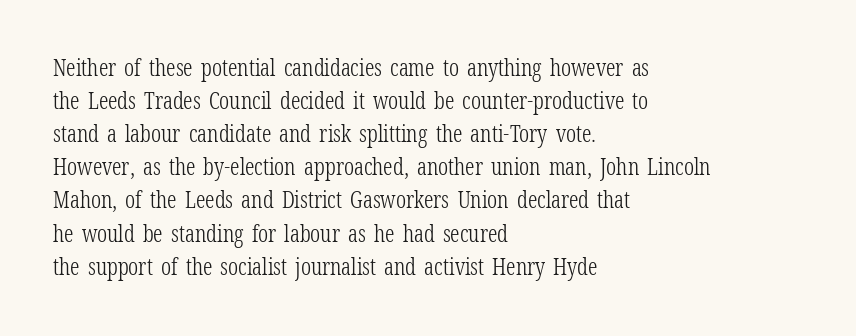
{"italic": "no", "bold": "no", "underline": "no", "align": "left", "line_spacing": "normal", "line_spacing_ratio": 1.44, "letter_spacing": "normal", "letter_spacing_em": 0.0, "glyph_px": 23}
